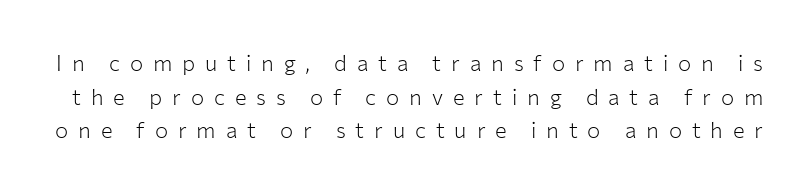
The image shows 22 px text type, upright; set normal line spacing (1.53x), unusually wide letter spacing (+0.45 em), not underlined.
